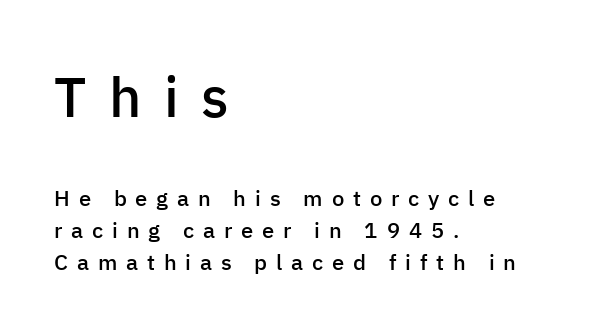
Q: Is the text bold? A: Semi-bold.
Q: Is the text italic (slanted)? A: No, it is upright.
Q: Is the typeface a serif or a sans-serif typeface? A: Sans-serif.
Q: Is the text underlined? A: No.
Q: How is the paragraph aligned? A: Left-aligned.
Q: Is the spacing between letters normal or unusually wide? A: Unusually wide.
Q: Is the spacing between lines tight, normal or loose? A: Normal.
Q: Which block of text is set in a larger size, the first (top) or the second (bottom)? A: The first (top) one.
Q: Width (condensed, normal, or wide)? A: Normal.
Q: Stroke contrast? A: Low.
Q: x-height? A: Medium.
Q: Monospaced? A: No.
